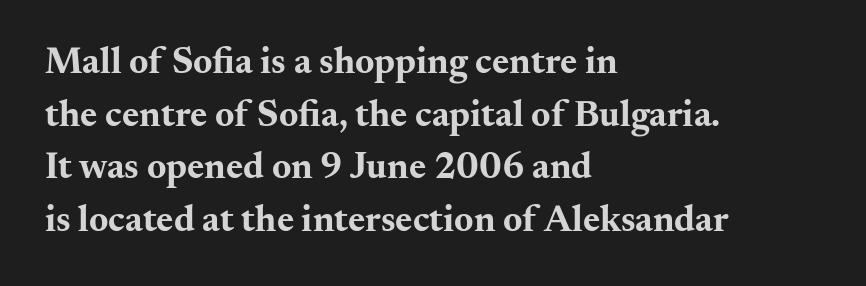
The letters sit at their default tracking, neither squeezed nor spread. Thick stems and heavy bowls — unmistakably bold. Which margin do the lines hug? The left one — the right edge is uneven. Do the characters align in a grid? No, the font is proportional. Regular leading.
